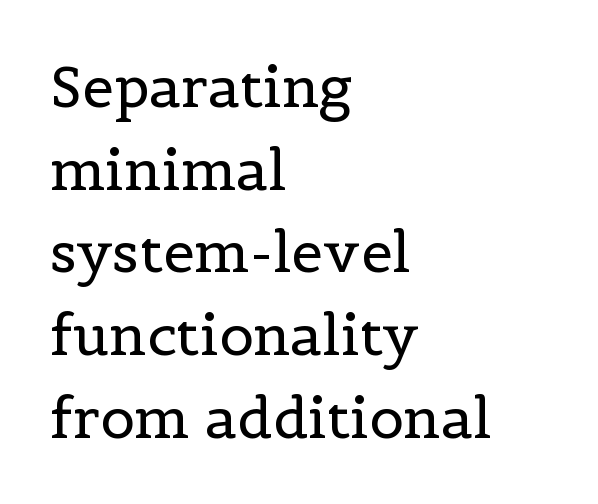
The image shows 57 px regular-weight serif type, upright; set left-aligned, normal line spacing (1.45x), normal letter spacing, not underlined; a medium x-height.
